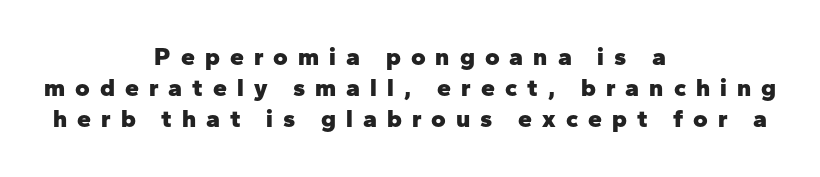
Q: Is the text bold? A: Yes.
Q: Is the text italic (slanted)? A: No, it is upright.
Q: Is the text underlined? A: No.
Q: How is the paragraph aligned? A: Centered.
Q: Is the spacing between letters normal or unusually wide? A: Unusually wide.
Q: Is the spacing between lines tight, normal or loose? A: Normal.
